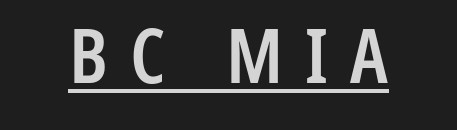
{"serif": "no", "italic": "no", "bold": "semi", "weight": "semibold", "width": "condensed", "stroke_contrast": "low", "x_height": "medium", "monospaced": "no", "underline": "yes", "letter_spacing": "wide", "letter_spacing_em": 0.29, "glyph_px": 76}
